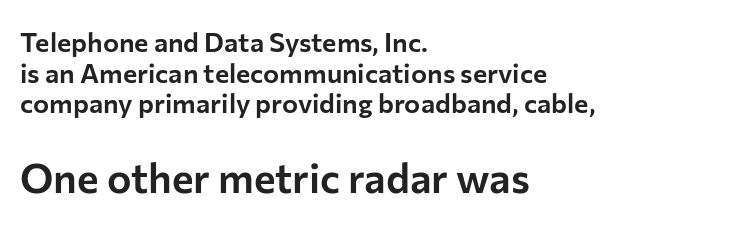
{"serif": "no", "italic": "no", "width": "normal", "stroke_contrast": "low", "x_height": "medium", "monospaced": "no", "underline": "no", "align": "left", "line_spacing": "tight", "line_spacing_ratio": 1.13, "letter_spacing": "normal", "letter_spacing_em": 0.0, "larger_block": "second", "size_ratio": 1.52, "glyph_px": 41}
